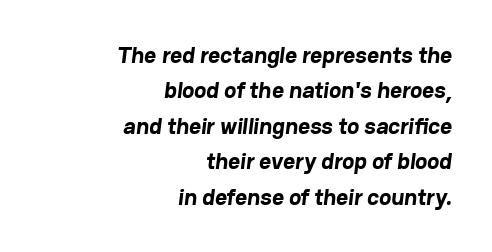
The image shows 23 px bold type; set right-aligned, normal line spacing (1.54x), normal letter spacing, not underlined.
